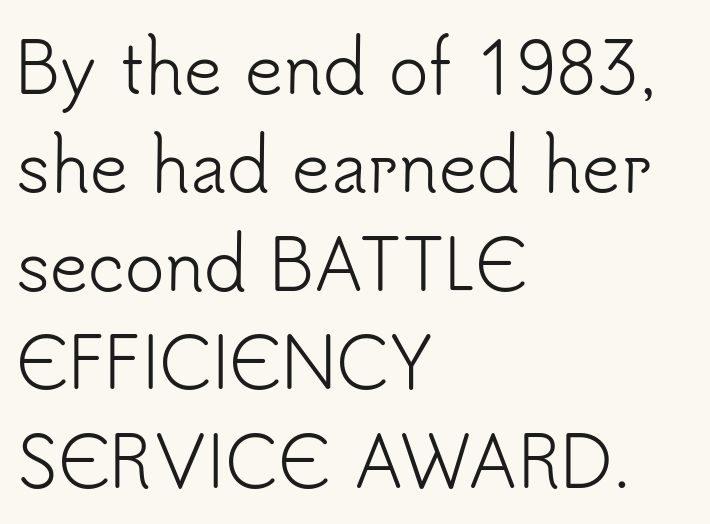
The image shows 67 px light sans-serif type, upright; set left-aligned, normal line spacing (1.47x), normal letter spacing, not underlined; low stroke contrast and a small x-height.
